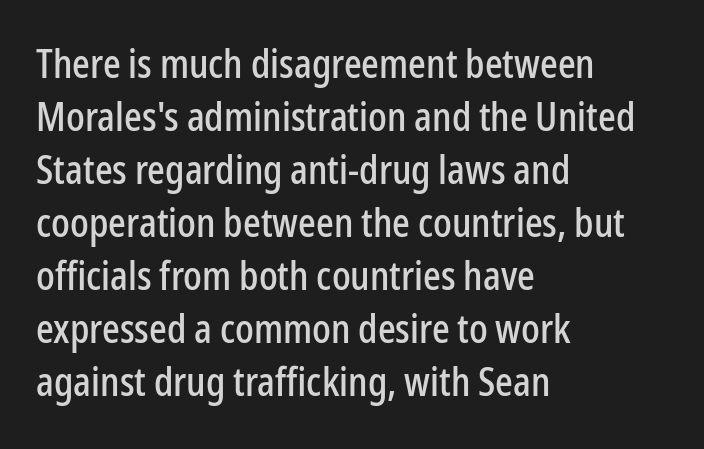
{"serif": "no", "italic": "no", "width": "condensed", "stroke_contrast": "low", "x_height": "medium", "monospaced": "no", "underline": "no", "align": "left", "line_spacing": "normal", "line_spacing_ratio": 1.36, "letter_spacing": "normal", "letter_spacing_em": 0.0, "glyph_px": 39}
